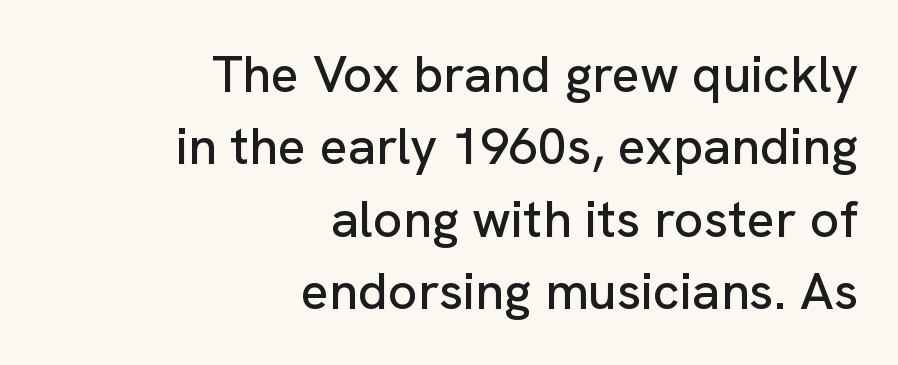
{"serif": "no", "italic": "no", "width": "normal", "stroke_contrast": "low", "x_height": "medium", "monospaced": "no", "underline": "no", "align": "right", "line_spacing": "normal", "line_spacing_ratio": 1.39, "letter_spacing": "normal", "letter_spacing_em": 0.0, "glyph_px": 52}
